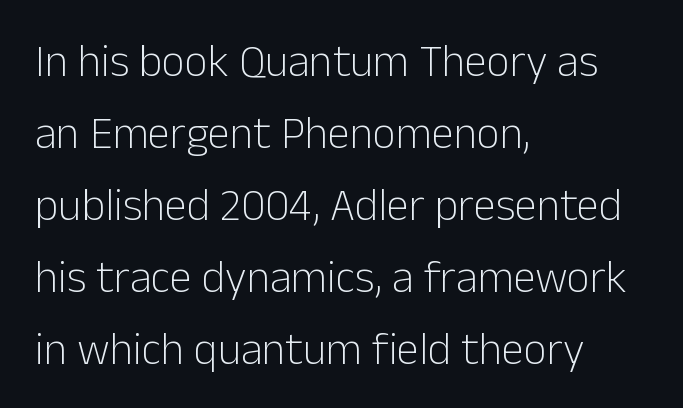
{"serif": "no", "italic": "no", "bold": "no", "weight": "light", "width": "normal", "stroke_contrast": "low", "x_height": "medium", "monospaced": "no", "underline": "no", "align": "left", "line_spacing": "normal", "line_spacing_ratio": 1.6, "letter_spacing": "normal", "letter_spacing_em": 0.0, "glyph_px": 45}
